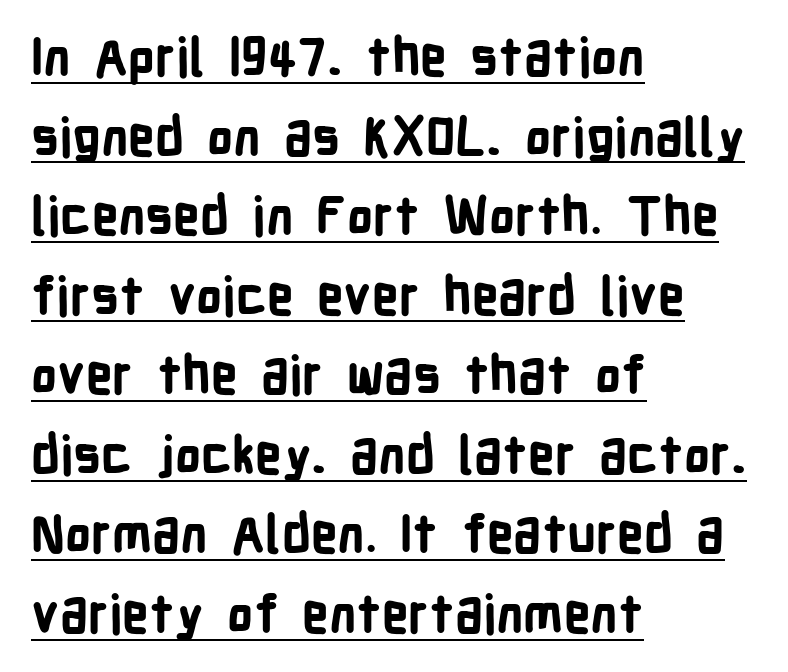
The image shows 52 px bold, condensed sans-serif type, upright; set left-aligned, normal line spacing (1.53x), normal letter spacing, underlined; low stroke contrast and a medium x-height.
